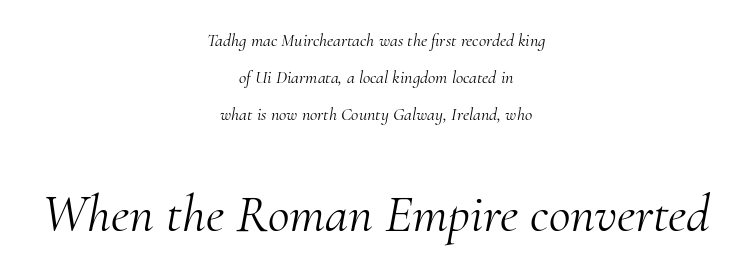
{"serif": "yes", "italic": "yes", "lean": "right", "slant_degrees": 10, "bold": "no", "weight": "light", "width": "normal", "stroke_contrast": "medium", "x_height": "small", "monospaced": "no", "underline": "no", "align": "center", "line_spacing": "loose", "line_spacing_ratio": 2.05, "letter_spacing": "normal", "letter_spacing_em": 0.0, "larger_block": "second", "size_ratio": 2.94, "glyph_px": 53}
